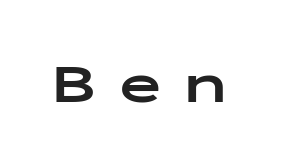
The image shows 57 px bold, wide sans-serif type, upright, monospaced; set unusually wide letter spacing (+0.4 em), not underlined; low stroke contrast and a medium x-height.
